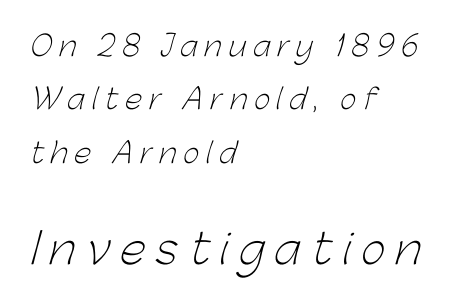
{"serif": "no", "bold": "no", "weight": "light", "width": "normal", "stroke_contrast": "low", "x_height": "medium", "monospaced": "no", "underline": "no", "align": "left", "line_spacing": "loose", "line_spacing_ratio": 1.91, "letter_spacing": "wide", "letter_spacing_em": 0.25, "larger_block": "second", "size_ratio": 1.5, "glyph_px": 42}
